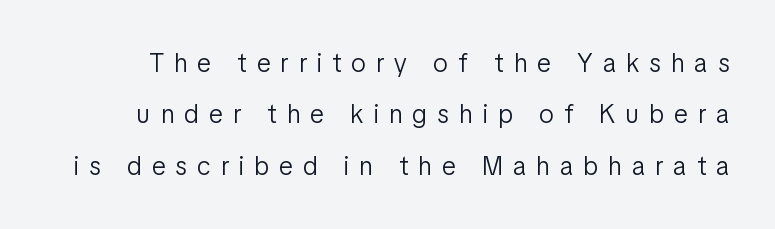
The image shows 26 px text type, upright; set loose line spacing (1.98x), unusually wide letter spacing (+0.4 em), not underlined.
